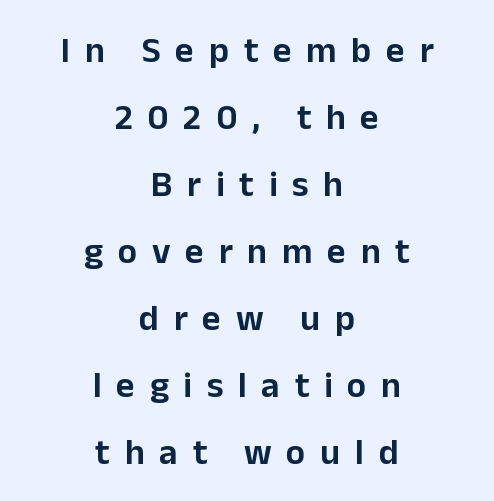
It's the straight-up-and-down kind of type. This sample has the flowing, uneven cadence of proportional lettering. The passage shown has open, widely tracked lettering throughout. The rendering positions every line midway between the sides. This sample uses a sans-serif face. The passage shown is not underscored anywhere.
